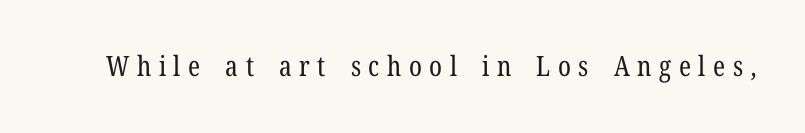
Q: Is the text bold? A: No.
Q: Is the text italic (slanted)? A: No, it is upright.
Q: Is the typeface a serif or a sans-serif typeface? A: Serif.
Q: Is the text underlined? A: No.
Q: Is the spacing between letters normal or unusually wide? A: Unusually wide.
Q: Width (condensed, normal, or wide)? A: Condensed.
Q: Stroke contrast? A: Low.
Q: x-height? A: Medium.
Q: Monospaced? A: No.
